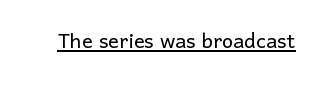
The image shows 27 px text type, upright; set normal letter spacing, underlined.
